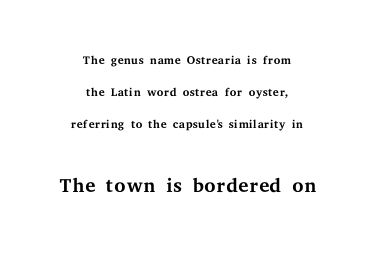
The image shows 29 px regular-weight, wide serif type, upright; set centered, line spacing 1.89x, normal letter spacing, not underlined; the second (bottom) block is 1.71x larger; medium stroke contrast and a medium x-height.
